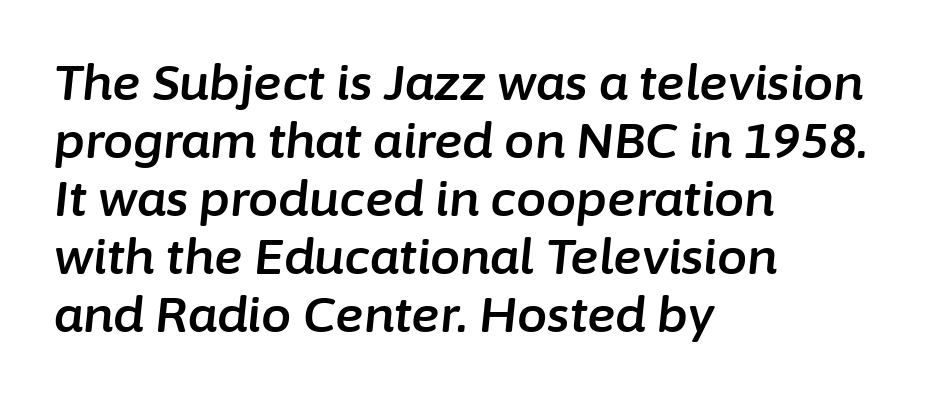
Q: Is the text italic (slanted)? A: Yes, it leans right by about 6 degrees.
Q: Is the text underlined? A: No.
Q: How is the paragraph aligned? A: Left-aligned.
Q: Is the spacing between letters normal or unusually wide? A: Normal.
Q: Width (condensed, normal, or wide)? A: Normal.
Q: Stroke contrast? A: Low.
Q: x-height? A: Medium.
Q: Monospaced? A: No.
